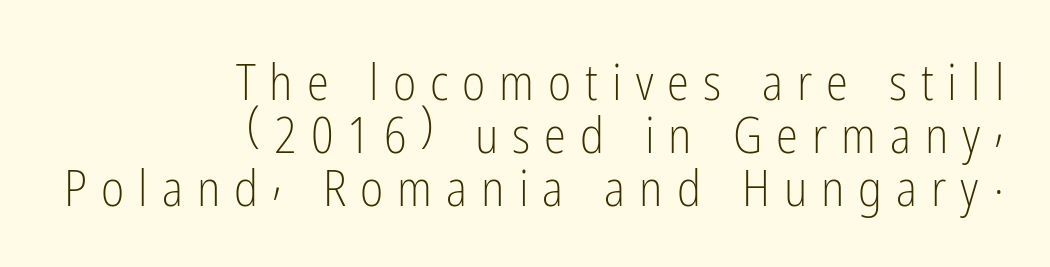
Each letter's strokes conclude bluntly, with no projecting serifs. Stroke mass is kept to a normal reading level or below. There is plenty of visible air inserted between adjacent glyphs. The letters advance in unequal steps, a hallmark of proportional type. The rag falls on the left side of this text block.
